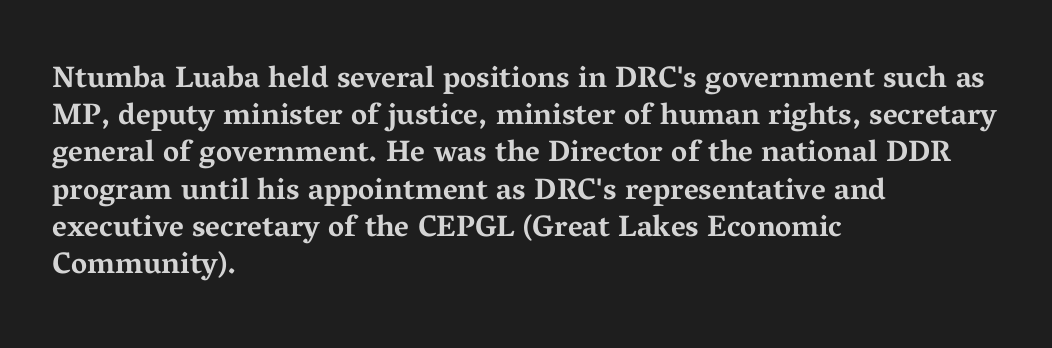
The image shows 30 px bold, wide serif type, upright; set left-aligned, line spacing 1.24x, normal letter spacing, not underlined; medium stroke contrast and a medium x-height.
